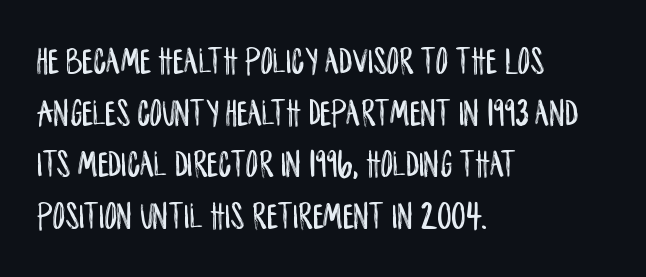
Q: Is the text italic (slanted)? A: No, it is upright.
Q: Is the typeface a serif or a sans-serif typeface? A: Sans-serif.
Q: Is the text underlined? A: No.
Q: How is the paragraph aligned? A: Left-aligned.
Q: Is the spacing between letters normal or unusually wide? A: Normal.
Q: Is the spacing between lines tight, normal or loose? A: Normal.
Q: Width (condensed, normal, or wide)? A: Condensed.
Q: Stroke contrast? A: Low.
Q: x-height? A: Large.
Q: Monospaced? A: No.
